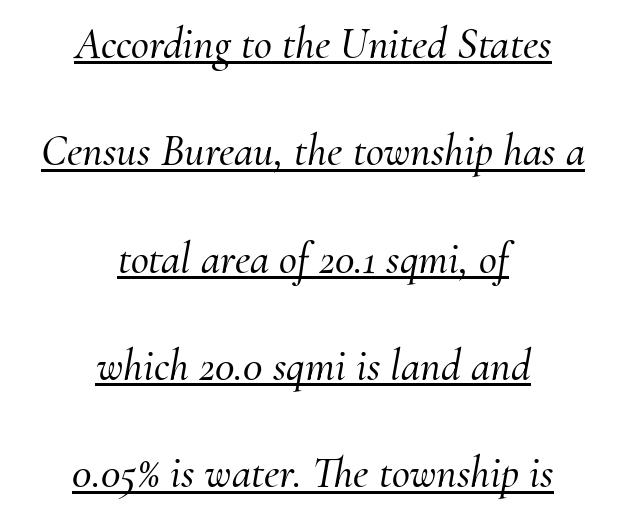
Here the designer chose a conventional face with non-uniform glyph widths. Standard letterfit; no display-style spreading of the glyphs. Widely set lines give the paragraph a tall, airy silhouette. Old-style or modern, the face here clearly has serifs.
